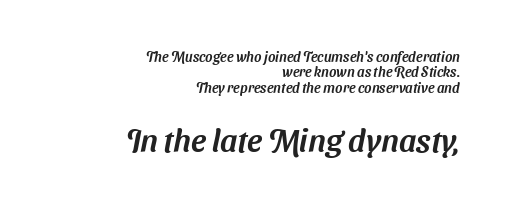
{"serif": "no", "width": "normal", "stroke_contrast": "medium", "x_height": "medium", "monospaced": "no", "underline": "no", "align": "right", "line_spacing": "tight", "line_spacing_ratio": 1.1, "letter_spacing": "normal", "letter_spacing_em": 0.0, "larger_block": "second", "size_ratio": 2.29, "glyph_px": 32}
